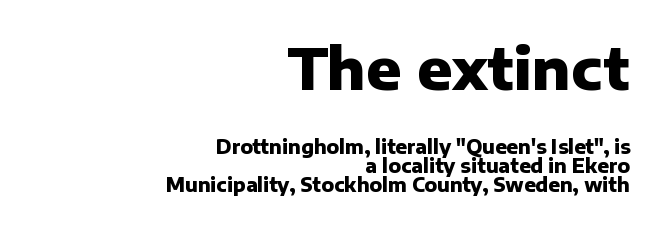
These lines keep a tight, regular rhythm from letter to letter. Look at the bottom of the vertical strokes: they stop flat, with no serifs. The glyphs are unaccompanied by any horizontal stroke below them. The lines in this sample share a right terminus and differ only in where they begin. Students, observe: this is what under-led, compact text looks like. Look at the glyph heights: the upper group is clearly the bigger setting.
